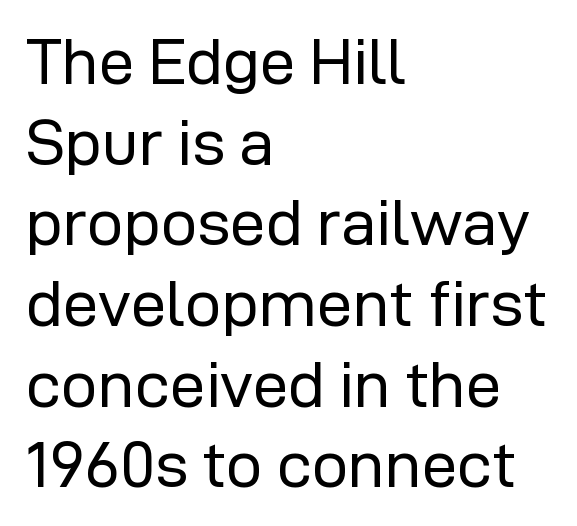
{"serif": "no", "italic": "no", "bold": "no", "weight": "regular", "width": "normal", "stroke_contrast": "low", "x_height": "medium", "monospaced": "no", "underline": "no", "align": "left", "line_spacing": "normal", "line_spacing_ratio": 1.26, "letter_spacing": "normal", "letter_spacing_em": 0.0, "glyph_px": 64}
